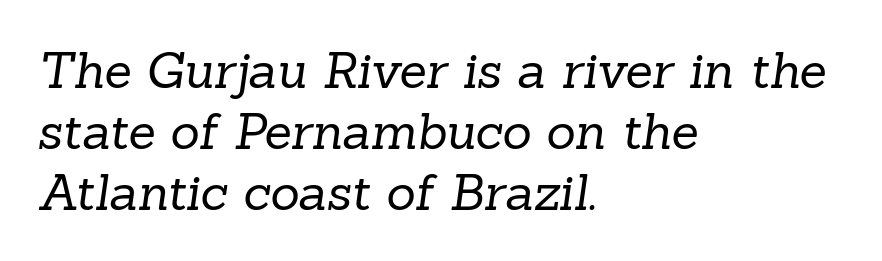
The image shows 50 px regular-weight serif type; set left-aligned, line spacing 1.22x, normal letter spacing, not underlined; low stroke contrast and a medium x-height.
